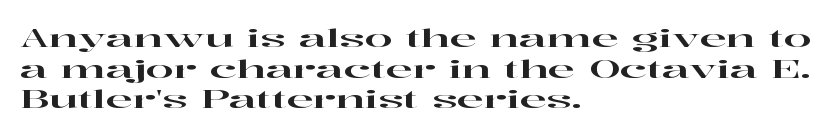
The image shows 25 px text type, upright; set left-aligned, line spacing 1.23x, normal letter spacing, not underlined.
